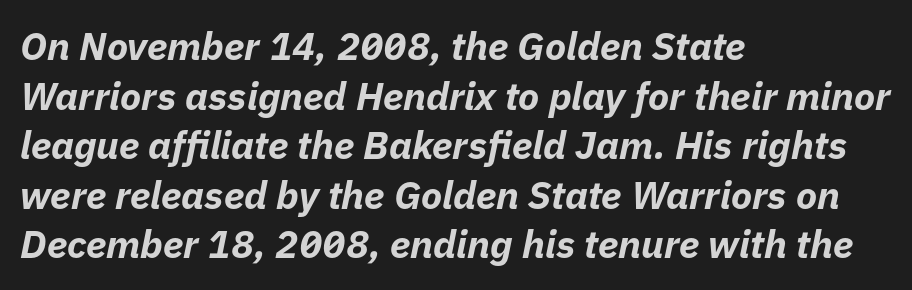
The image shows 39 px bold type, italic (leaning right); set left-aligned, normal line spacing (1.27x), normal letter spacing, not underlined; low stroke contrast and a medium x-height.
